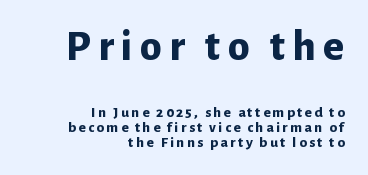
{"serif": "no", "italic": "no", "bold": "yes", "weight": "bold", "width": "normal", "stroke_contrast": "low", "x_height": "medium", "monospaced": "no", "underline": "no", "align": "right", "line_spacing": "tight", "line_spacing_ratio": 1.03, "larger_block": "first", "size_ratio": 2.93, "glyph_px": 44}
